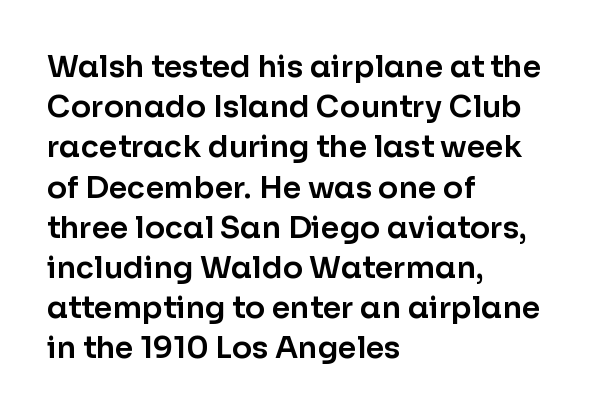
{"serif": "no", "italic": "no", "width": "normal", "stroke_contrast": "low", "x_height": "medium", "monospaced": "no", "underline": "no", "align": "left", "line_spacing": "normal", "line_spacing_ratio": 1.34, "letter_spacing": "normal", "letter_spacing_em": 0.0, "glyph_px": 30}
